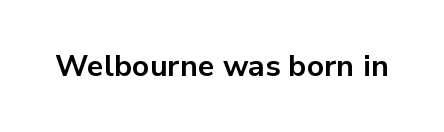
The specimen reads as upright at a glance. In terms of letterform style, serifs are entirely absent. What stands out about the letter spacing? Nothing — it is the standard amount. Chunky letters — that's bold for sure. Proportional: the letters do not fall into vertical columns. Check under the words: just untouched page.
